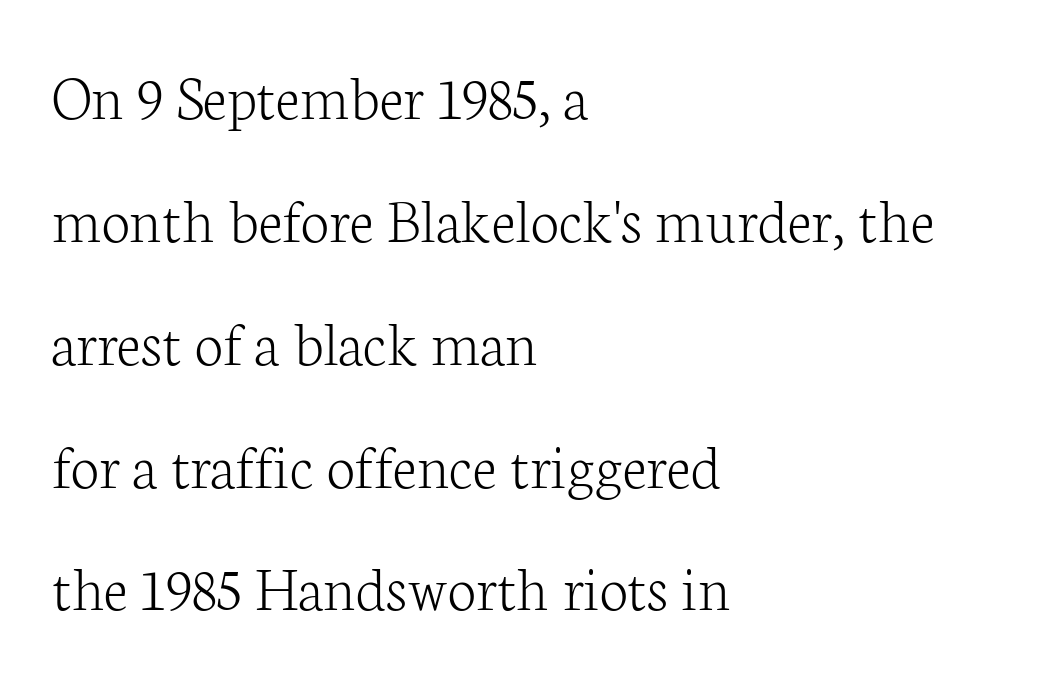
The image shows 65 px light serif type, upright; set left-aligned, line spacing 1.89x, normal letter spacing, not underlined; low stroke contrast and a medium x-height.
